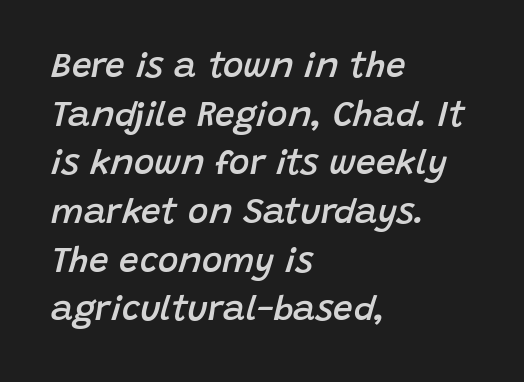
Quick note: interline space is typical. On the weight axis this lands at semibold, roughly 600. Spacing verdict: proportional, widths tailored to each character. The typography opts for an oblique posture over an upright one.
